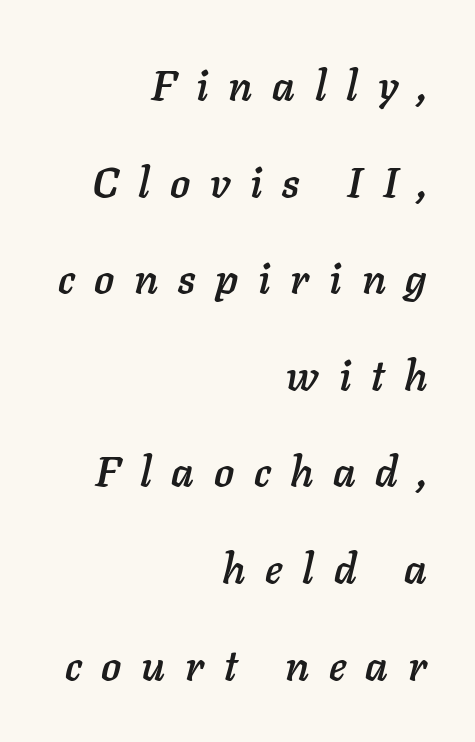
The image shows 42 px text type, italic (leaning right); set right-aligned, loose line spacing (2.3x), unusually wide letter spacing (+0.47 em), not underlined; low stroke contrast and a medium x-height.
